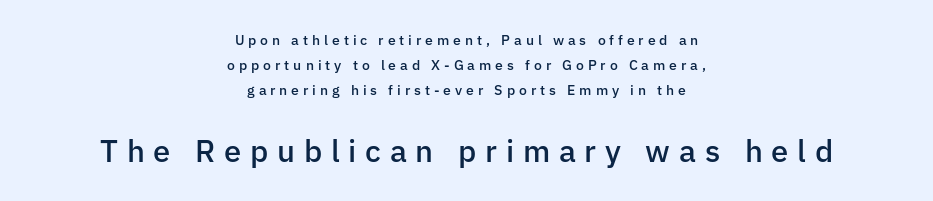
{"serif": "no", "italic": "no", "bold": "semi", "weight": "semibold", "width": "normal", "stroke_contrast": "low", "x_height": "medium", "monospaced": "no", "underline": "no", "align": "center", "line_spacing_ratio": 1.79, "letter_spacing": "wide", "letter_spacing_em": 0.28, "larger_block": "second", "size_ratio": 2.21, "glyph_px": 31}
